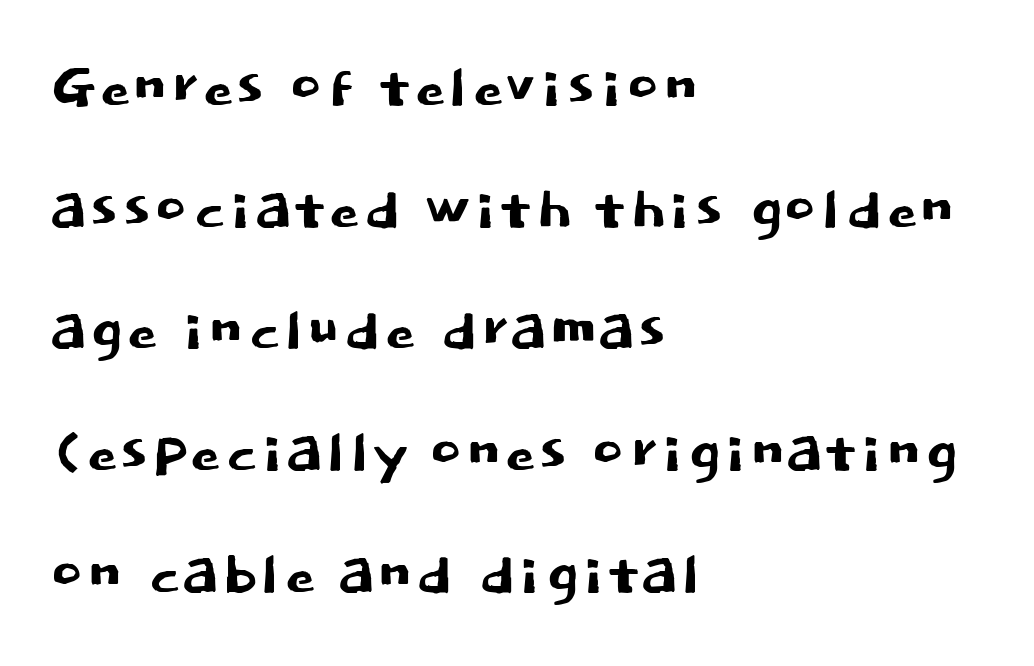
{"serif": "no", "italic": "no", "width": "normal", "stroke_contrast": "low", "x_height": "large", "monospaced": "no", "underline": "no", "align": "left", "line_spacing": "normal", "line_spacing_ratio": 1.56, "letter_spacing": "normal", "letter_spacing_em": 0.0, "glyph_px": 78}
